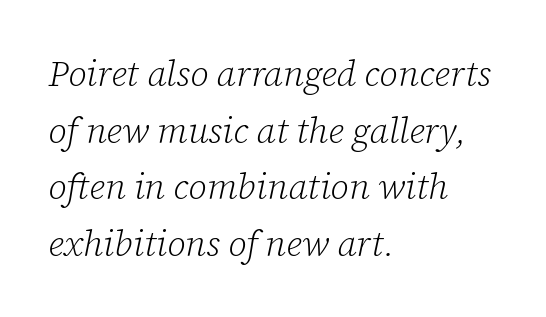
Any mark beneath the type? The region is blank. Summary of weight: not heavy and not bold. Whoever set this chose a conventional vertical rhythm. The typesetter chose a ragged-right arrangement here. Is this a fixed-width face? No — the glyphs have proportional, varying widths.
